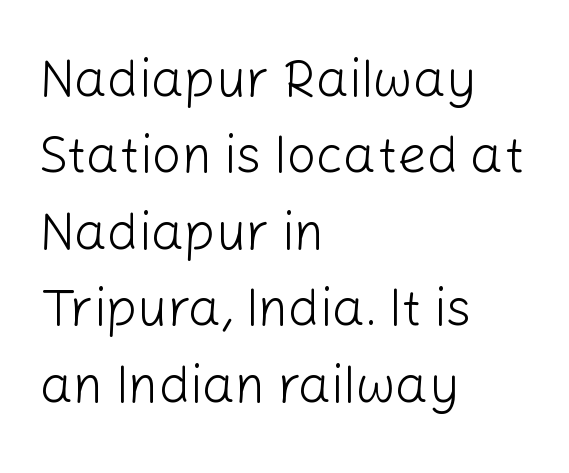
Q: Is the text bold? A: No.
Q: Is the text italic (slanted)? A: No, it is upright.
Q: Is the typeface a serif or a sans-serif typeface? A: Sans-serif.
Q: Is the text underlined? A: No.
Q: How is the paragraph aligned? A: Left-aligned.
Q: Is the spacing between letters normal or unusually wide? A: Normal.
Q: Is the spacing between lines tight, normal or loose? A: Normal.
Q: Width (condensed, normal, or wide)? A: Normal.
Q: Stroke contrast? A: Low.
Q: x-height? A: Medium.
Q: Monospaced? A: No.
